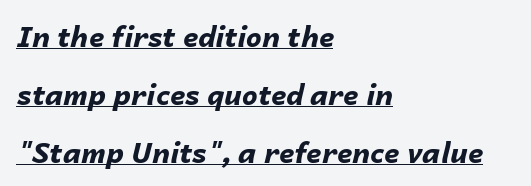
The image shows 28 px bold type, italic (leaning right); set left-aligned, loose line spacing (2.07x), normal letter spacing, underlined; low stroke contrast and a medium x-height.
